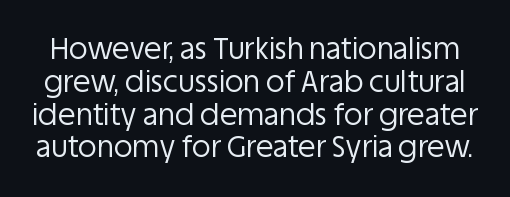
Q: Is the text bold? A: No.
Q: Is the text italic (slanted)? A: No, it is upright.
Q: Is the typeface a serif or a sans-serif typeface? A: Sans-serif.
Q: Is the text underlined? A: No.
Q: Is the spacing between letters normal or unusually wide? A: Normal.
Q: Is the spacing between lines tight, normal or loose? A: Tight.
Q: Width (condensed, normal, or wide)? A: Normal.
Q: Stroke contrast? A: Low.
Q: x-height? A: Large.
Q: Monospaced? A: No.
